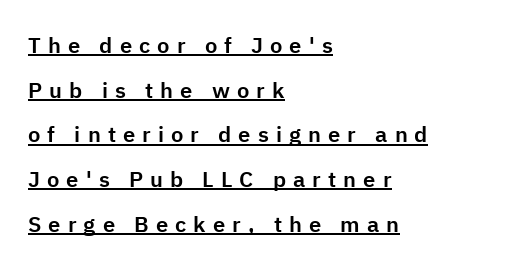
Q: Is the text italic (slanted)? A: No, it is upright.
Q: Is the text underlined? A: Yes.
Q: How is the paragraph aligned? A: Left-aligned.
Q: Is the spacing between letters normal or unusually wide? A: Unusually wide.
Q: Is the spacing between lines tight, normal or loose? A: Loose.
